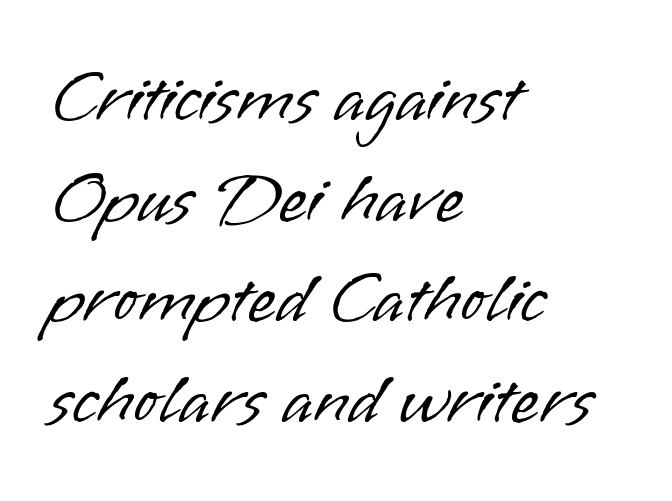
The image shows 73 px light sans-serif type; set left-aligned, normal line spacing (1.38x), normal letter spacing, not underlined; low stroke contrast and a small x-height.
